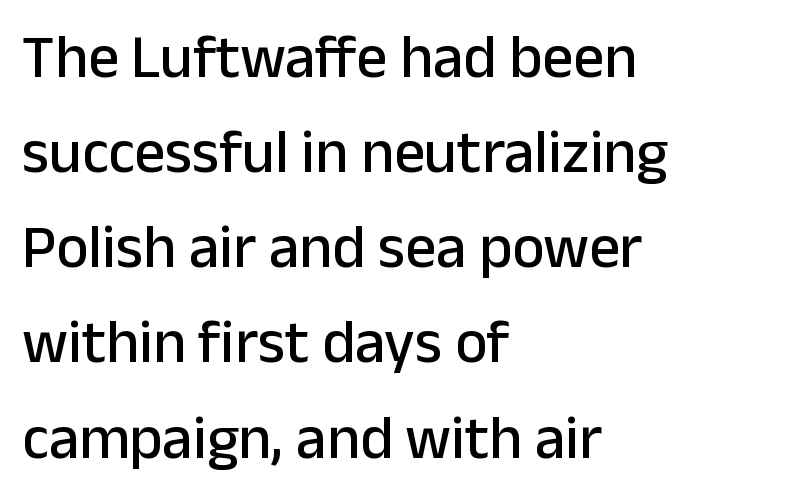
{"serif": "no", "italic": "no", "width": "normal", "stroke_contrast": "low", "x_height": "medium", "monospaced": "no", "underline": "no", "align": "left", "line_spacing": "normal", "line_spacing_ratio": 1.56, "letter_spacing": "normal", "letter_spacing_em": 0.0, "glyph_px": 61}
